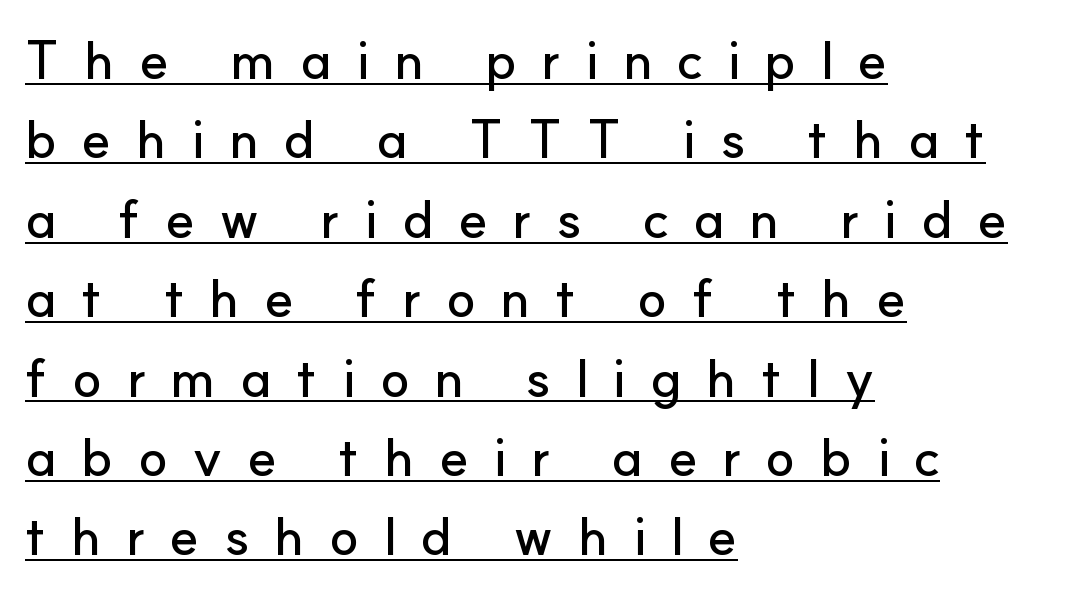
The image shows 54 px sans-serif type, upright; set left-aligned, normal line spacing (1.47x), unusually wide letter spacing (+0.45 em), underlined; low stroke contrast and a small x-height.
